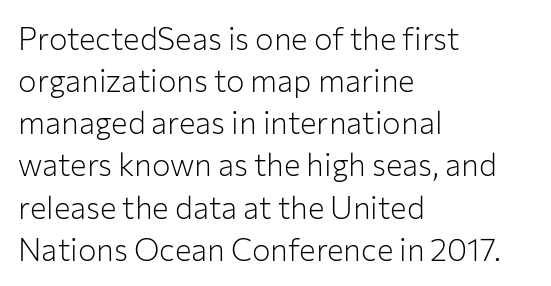
Q: Is the text bold? A: No.
Q: Is the text italic (slanted)? A: No, it is upright.
Q: Is the typeface a serif or a sans-serif typeface? A: Sans-serif.
Q: Is the text underlined? A: No.
Q: How is the paragraph aligned? A: Left-aligned.
Q: Is the spacing between letters normal or unusually wide? A: Normal.
Q: Is the spacing between lines tight, normal or loose? A: Normal.
Q: Width (condensed, normal, or wide)? A: Normal.
Q: Stroke contrast? A: Low.
Q: x-height? A: Medium.
Q: Monospaced? A: No.
